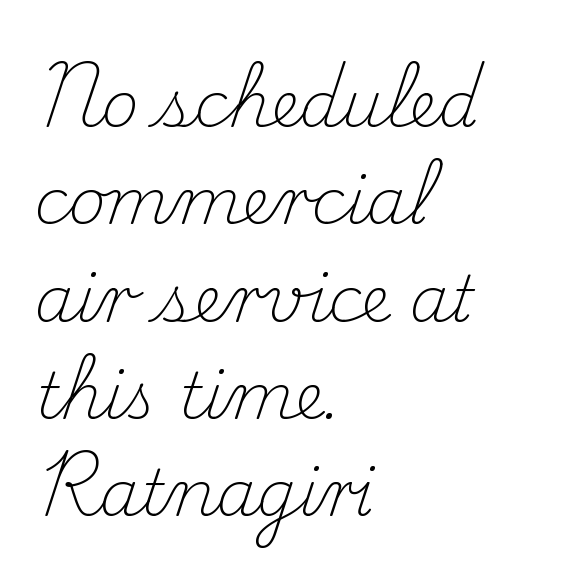
{"serif": "yes", "bold": "no", "weight": "light", "width": "normal", "stroke_contrast": "medium", "x_height": "small", "monospaced": "no", "underline": "no", "align": "left", "line_spacing": "normal", "line_spacing_ratio": 1.52, "letter_spacing": "normal", "letter_spacing_em": 0.0, "glyph_px": 64}
